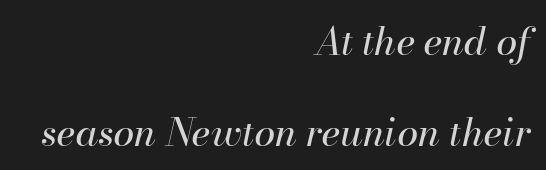
The lines are quadded right. Emphasis-style slanted type is in use. The typesetting does not lean heavy: it is not bold. This sample has the flowing, uneven cadence of proportional lettering. What stands out about the letter spacing? Nothing — it is the standard amount.
